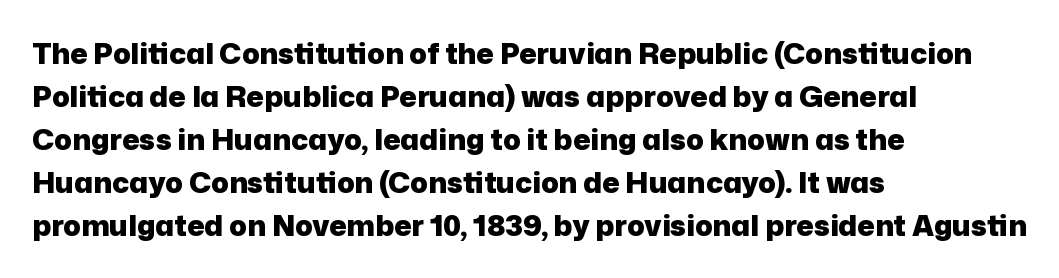
{"serif": "no", "italic": "no", "bold": "yes", "weight": "heavy", "width": "normal", "stroke_contrast": "low", "x_height": "medium", "monospaced": "no", "underline": "no", "align": "left", "line_spacing": "normal", "line_spacing_ratio": 1.48, "letter_spacing": "normal", "letter_spacing_em": 0.0, "glyph_px": 29}
